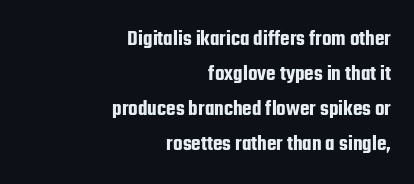
In CSS terms this would be text-align: right. How would I describe the line gaps? Plain and ordinary. Characters remain perfectly vertical along every line. Decoration check: the copy has no underline.
